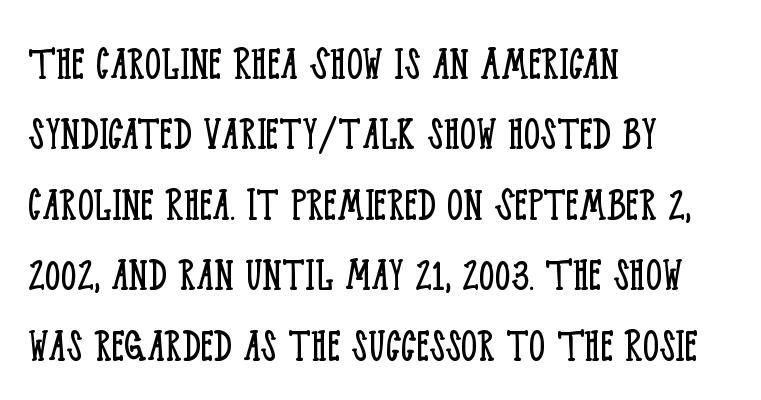
The rendering uses natural spacing where letterforms have individual widths. Summary of weight: not heavy and not bold. Characters follow at the spacing the type designer built in. Bare-footed words on every line.
